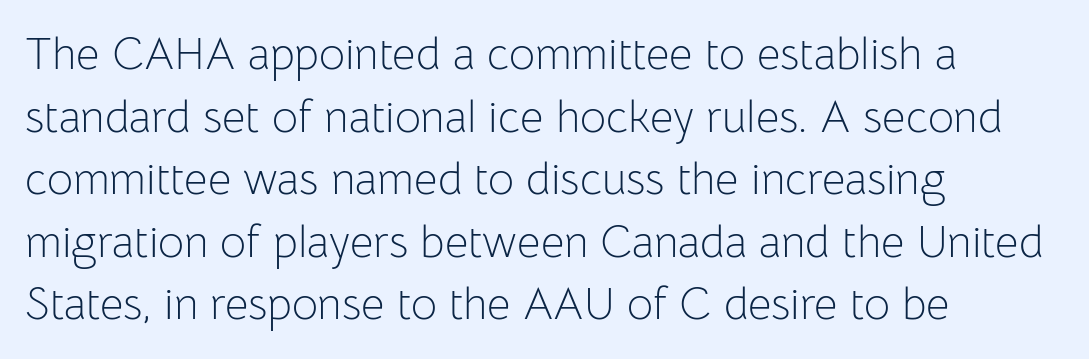
The image shows 45 px light sans-serif type, upright; set left-aligned, normal line spacing (1.39x), normal letter spacing, not underlined; low stroke contrast and a medium x-height.
